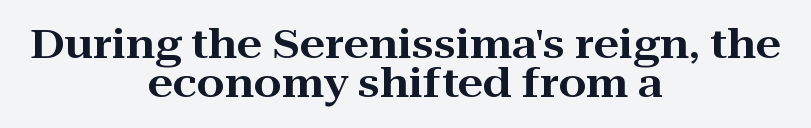
{"serif": "yes", "italic": "no", "width": "wide", "stroke_contrast": "high", "x_height": "medium", "monospaced": "no", "underline": "no", "align": "center", "line_spacing": "tight", "line_spacing_ratio": 0.98, "letter_spacing": "normal", "letter_spacing_em": 0.0, "glyph_px": 40}
